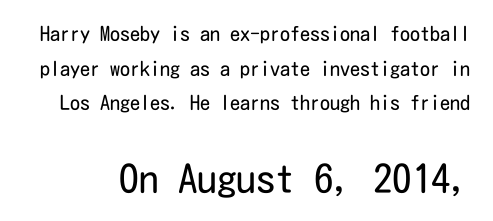
Stroke terminals: plain, sans-serif. No letter is thick-stroked: the sample isn't bold. Nobody touched the tracking dial on this one. The later block is typeset at a bigger size than the earlier block. Check under the words: just untouched page.
